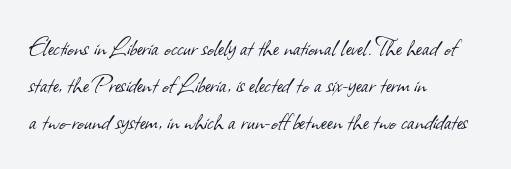
Q: Is the text bold? A: No.
Q: Is the typeface a serif or a sans-serif typeface? A: Sans-serif.
Q: Is the text underlined? A: No.
Q: How is the paragraph aligned? A: Left-aligned.
Q: Is the spacing between letters normal or unusually wide? A: Normal.
Q: Is the spacing between lines tight, normal or loose? A: Normal.
Q: Width (condensed, normal, or wide)? A: Normal.
Q: Stroke contrast? A: Low.
Q: x-height? A: Small.
Q: Monospaced? A: No.
